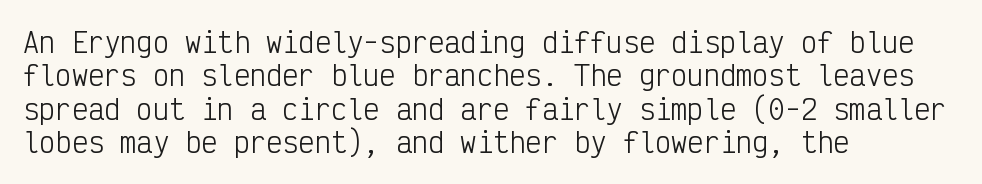
No letter is thick-stroked: the sample isn't bold. This rendering leaves character spacing at its baseline value. A bare baseline throughout the passage. Line beginnings align vertically; line endings do not. This sample uses an upright cut, with every glyph sitting square on the baseline.
